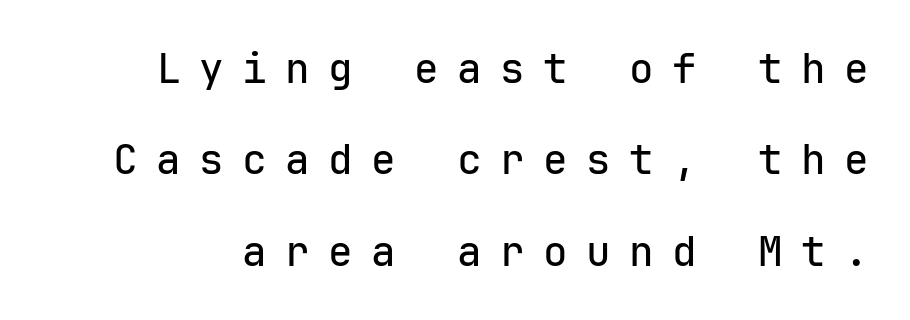
Q: Is the text italic (slanted)? A: No, it is upright.
Q: Is the typeface a serif or a sans-serif typeface? A: Sans-serif.
Q: Is the text underlined? A: No.
Q: Is the spacing between letters normal or unusually wide? A: Unusually wide.
Q: Is the spacing between lines tight, normal or loose? A: Loose.
Q: Width (condensed, normal, or wide)? A: Normal.
Q: Stroke contrast? A: Low.
Q: x-height? A: Medium.
Q: Monospaced? A: Yes.
